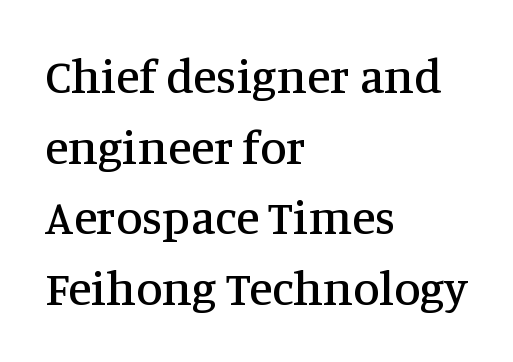
The typography opts for an upright posture over an oblique one. Each line starts at the same left margin while the right side varies. Successive baselines arrive at the customary interval. Note the varied advance widths — an 'i' is clearly narrower than an 'm'. The words here are not underlined.
